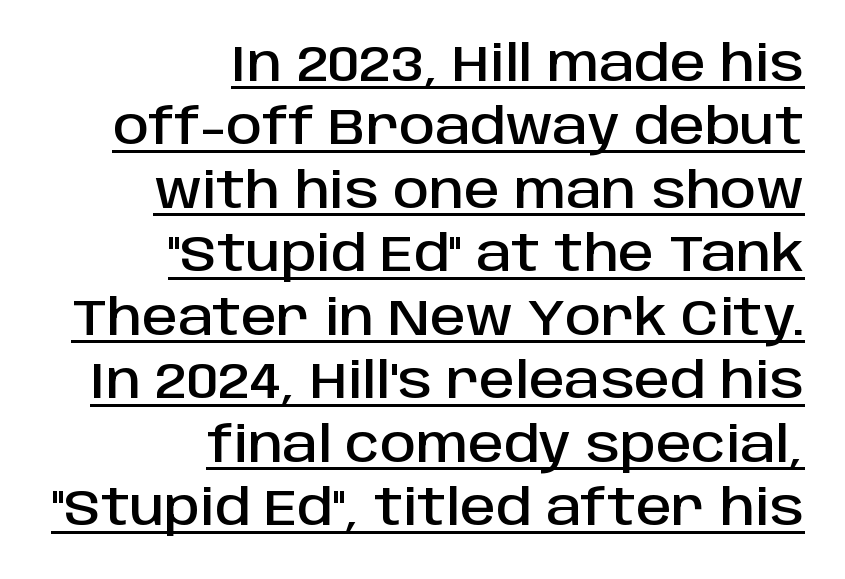
{"serif": "no", "italic": "no", "width": "normal", "stroke_contrast": "low", "x_height": "large", "monospaced": "no", "underline": "yes", "align": "right", "line_spacing": "normal", "line_spacing_ratio": 1.27, "letter_spacing": "normal", "letter_spacing_em": 0.0, "glyph_px": 50}
